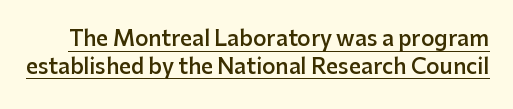
Does the weight exceed regular? Yes, but only to semibold. The typesetter has applied underlining to the passage shown. No italicization has been applied; the sample stays upright. Notice how descenders clear the ascenders below comfortably — that's standard leading. In terms of letterspacing, this is plain default setting.
